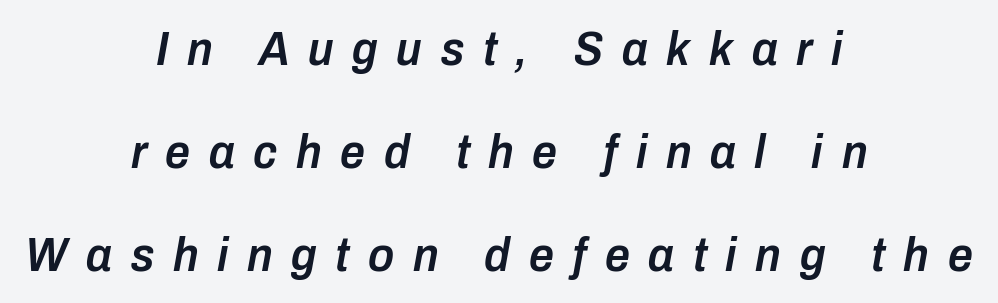
The image shows 49 px semibold, condensed type, italic (leaning right); set centered, loose line spacing (2.1x), unusually wide letter spacing (+0.38 em), not underlined; low stroke contrast and a medium x-height.
